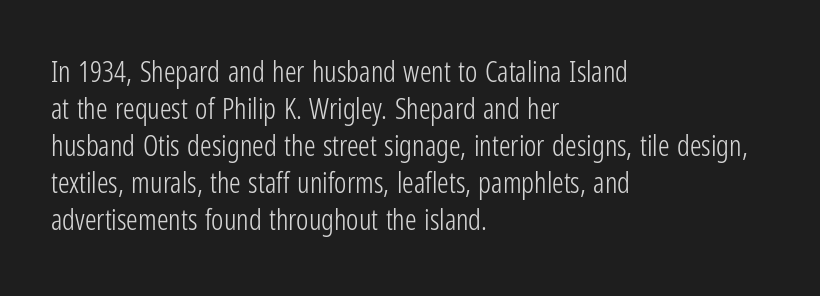
{"serif": "no", "italic": "no", "bold": "no", "weight": "light", "width": "condensed", "stroke_contrast": "low", "x_height": "medium", "monospaced": "no", "underline": "no", "align": "left", "line_spacing": "normal", "line_spacing_ratio": 1.28, "letter_spacing": "normal", "letter_spacing_em": 0.0, "glyph_px": 29}
